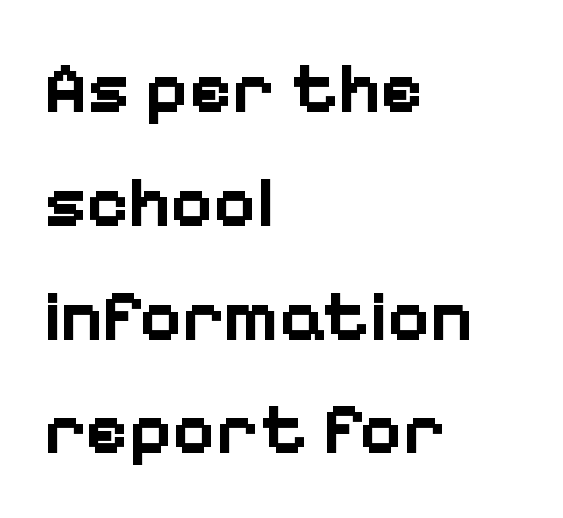
The image shows 72 px bold sans-serif type, upright; set left-aligned, normal line spacing (1.58x), normal letter spacing, not underlined; low stroke contrast and a medium x-height.
